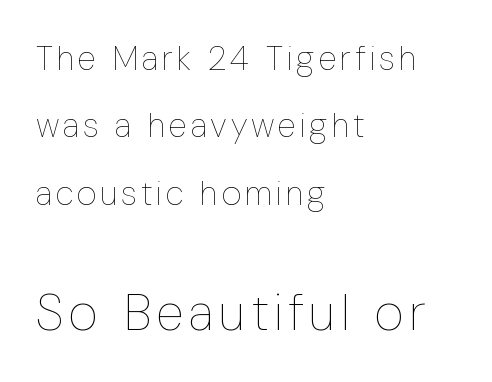
Leftover space on each line is placed entirely after the last word. Posture: upright roman. Weight: regular or lighter. Size contrast runs from small at the top to large at the bottom. Vertical spacing — loose.
